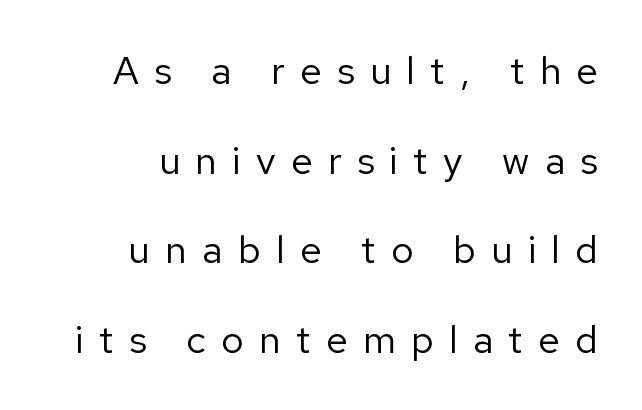
The image shows 39 px regular-weight sans-serif type, upright; set right-aligned, loose line spacing (2.3x), unusually wide letter spacing (+0.39 em), not underlined; low stroke contrast and a medium x-height.
